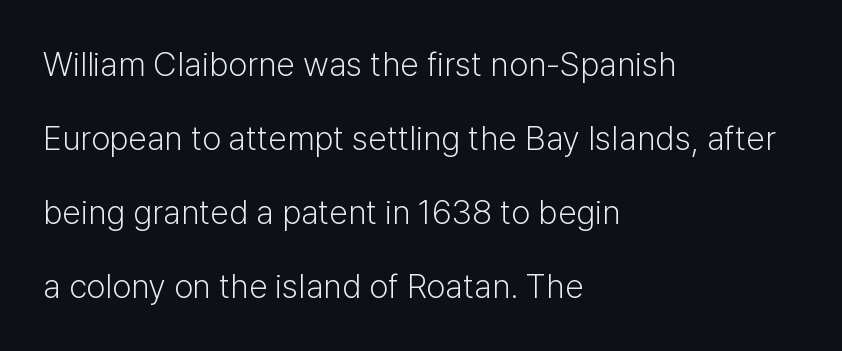
The image shows 34 px light sans-serif type, upright; set left-aligned, loose line spacing (2.18x), normal letter spacing, not underlined; low stroke contrast and a medium x-height.
